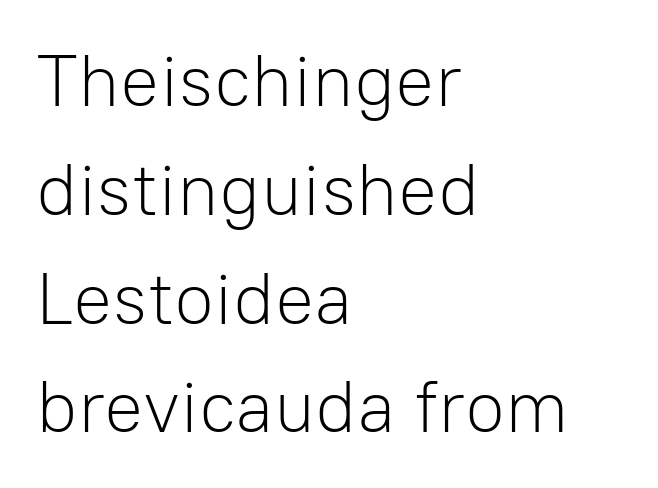
The font is comparable to plain body text, perhaps lighter. This sample uses an upright cut, with every glyph sitting square on the baseline. Summary of vertical rhythm: regular, with standard interline spacing. A typesetter would call this zero additional tracking. Plain, unruled lines of type. Looks like regular typesetting: each glyph gets only the width it needs.
